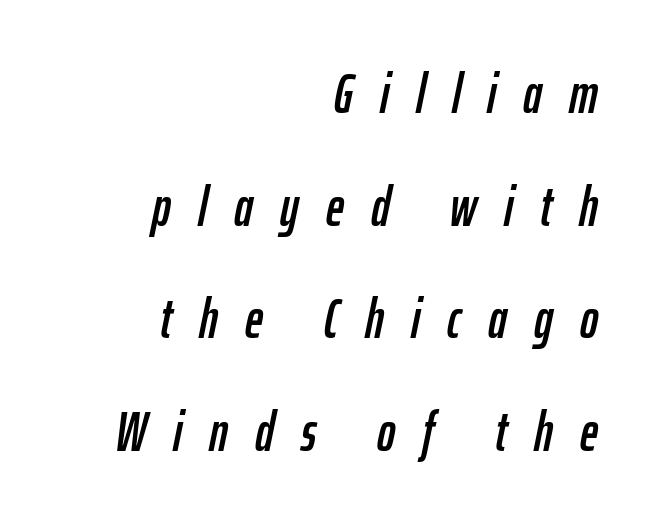
Q: Is the text italic (slanted)? A: Yes, it leans right by about 12 degrees.
Q: Is the text underlined? A: No.
Q: How is the paragraph aligned? A: Right-aligned.
Q: Is the spacing between letters normal or unusually wide? A: Unusually wide.
Q: Is the spacing between lines tight, normal or loose? A: Loose.
Q: Width (condensed, normal, or wide)? A: Condensed.
Q: Stroke contrast? A: Low.
Q: x-height? A: Medium.
Q: Monospaced? A: No.
